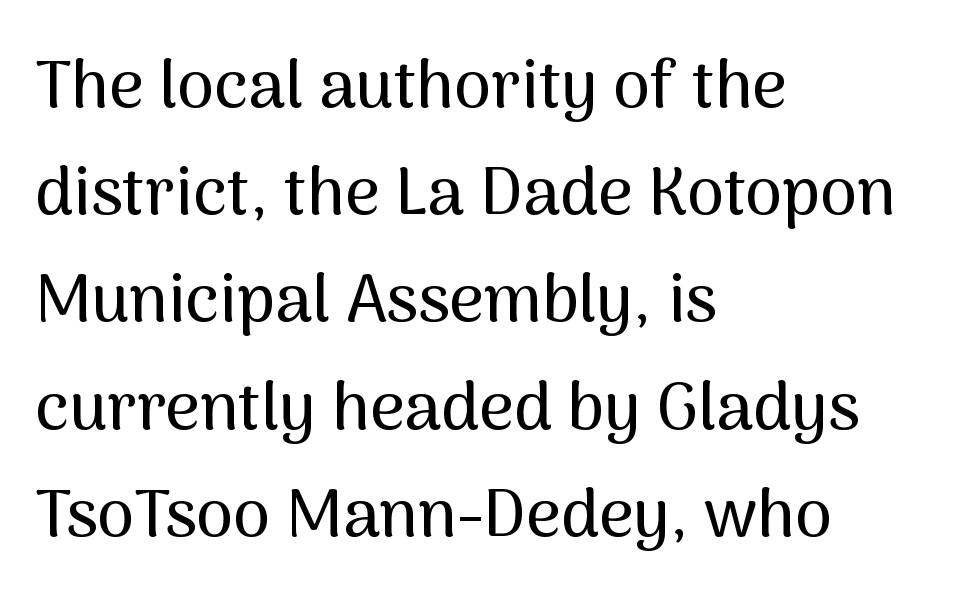
Character widths vary here, with narrow letters taking less room than wide ones. The typography opts for an upright posture over an oblique one. Rows of type keep a routine distance in the vertical direction. Observe the ordinary spacing: letters are neighbours, not strangers. The designer went with a sans here, leaving each stem footless. Letters rest on an invisible, unmarked baseline.
